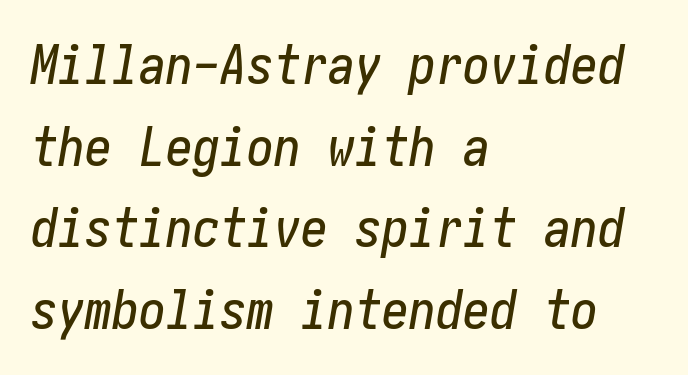
Q: Is the text italic (slanted)? A: Yes, it leans right by about 10 degrees.
Q: Is the text underlined? A: No.
Q: How is the paragraph aligned? A: Left-aligned.
Q: Is the spacing between letters normal or unusually wide? A: Normal.
Q: Is the spacing between lines tight, normal or loose? A: Normal.
Q: Width (condensed, normal, or wide)? A: Condensed.
Q: Stroke contrast? A: Low.
Q: x-height? A: Medium.
